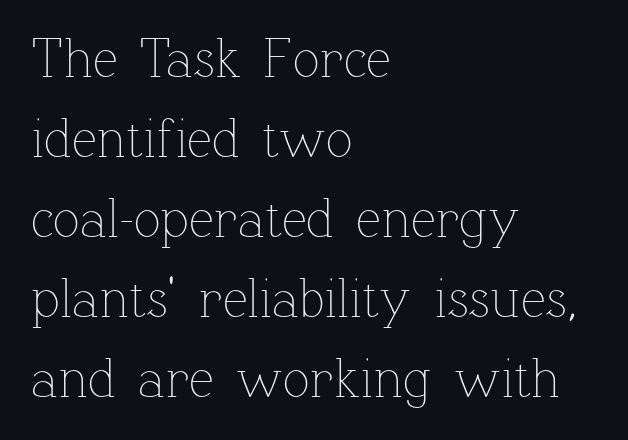
The line-height multiplier appears to be the usual default. Tracking value appears to be zero — textbook default spacing. Does the copy run flush right? No — it runs flush left. These lines are rendered in a variable-pitch font.
